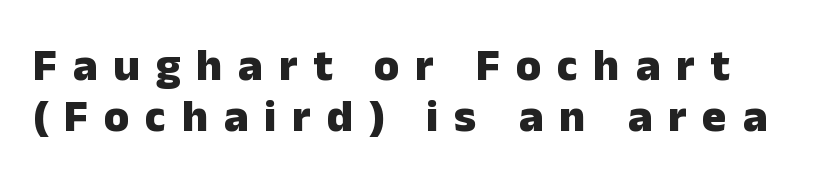
The image shows 46 px heavy sans-serif type, upright; set tight line spacing (1.11x), unusually wide letter spacing (+0.34 em), not underlined; low stroke contrast and a medium x-height.
